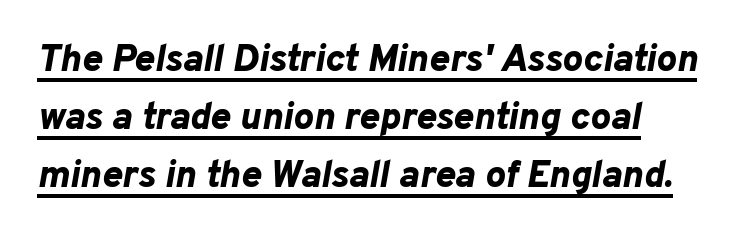
{"italic": "yes", "lean": "right", "slant_degrees": 10, "bold": "yes", "weight": "bold", "width": "normal", "stroke_contrast": "low", "x_height": "medium", "monospaced": "no", "underline": "yes", "line_spacing": "normal", "line_spacing_ratio": 1.53, "letter_spacing": "normal", "letter_spacing_em": 0.0, "glyph_px": 38}
